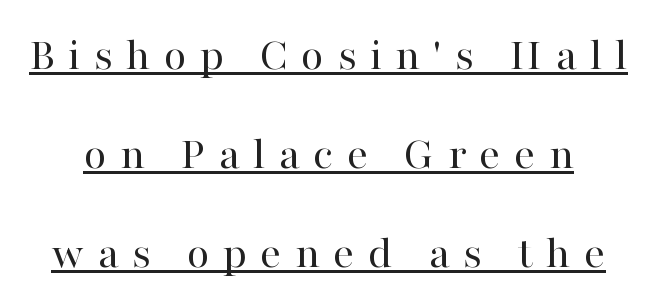
Little horizontal feet cap the strokes, marking this as serif type. A great deal of white space separates one row of letters from the next. Glance below the letters and you will spot a drawn line. What stands out about the letter spacing? Its width — letters are far apart.
